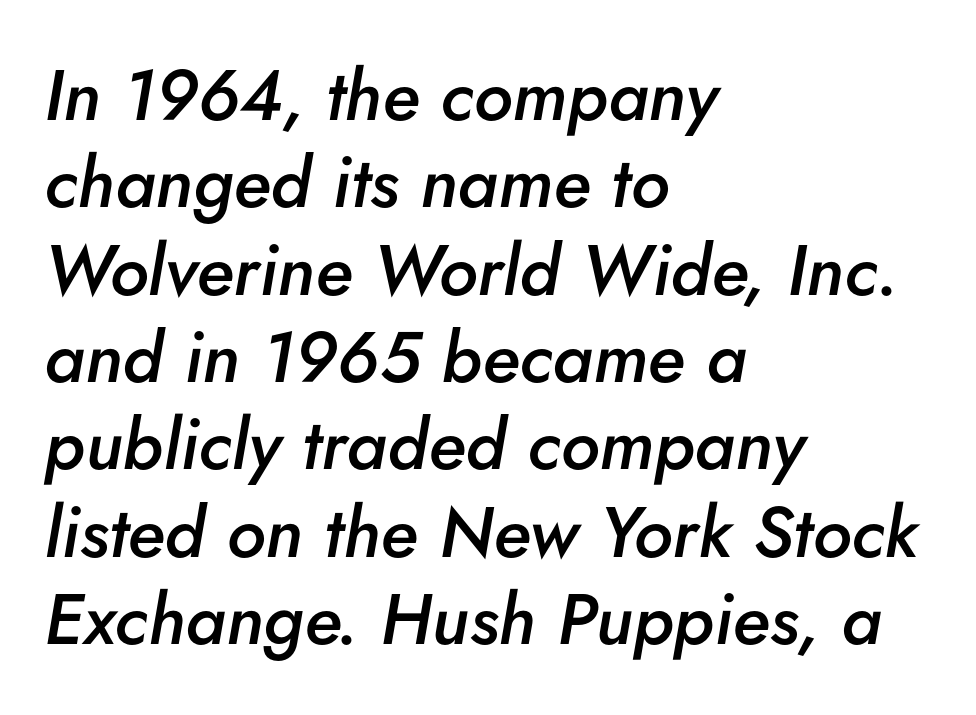
Q: Is the text bold? A: Semi-bold.
Q: Is the text italic (slanted)? A: Yes, it leans right by about 5 degrees.
Q: Is the text underlined? A: No.
Q: How is the paragraph aligned? A: Left-aligned.
Q: Is the spacing between letters normal or unusually wide? A: Normal.
Q: Width (condensed, normal, or wide)? A: Normal.
Q: Stroke contrast? A: Low.
Q: x-height? A: Small.
Q: Monospaced? A: No.
